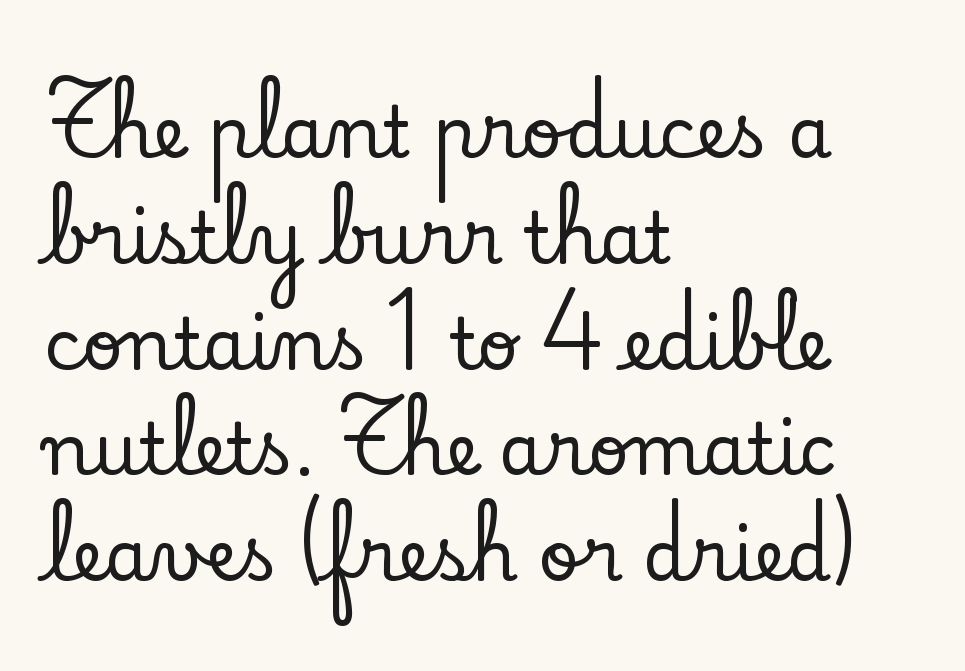
Q: Is the text italic (slanted)? A: No, it is upright.
Q: Is the typeface a serif or a sans-serif typeface? A: Serif.
Q: Is the text underlined? A: No.
Q: How is the paragraph aligned? A: Left-aligned.
Q: Is the spacing between letters normal or unusually wide? A: Normal.
Q: Is the spacing between lines tight, normal or loose? A: Normal.
Q: Width (condensed, normal, or wide)? A: Normal.
Q: Stroke contrast? A: Low.
Q: x-height? A: Small.
Q: Monospaced? A: No.
